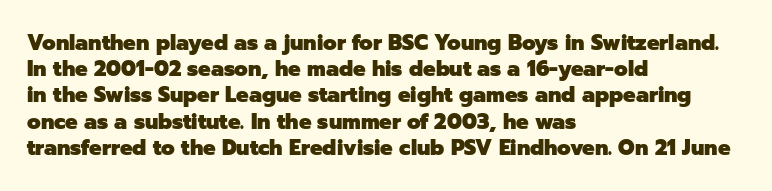
Does the weight exceed regular? Yes, all the way to bold. A typesetter would mark this as roman, not italic. The glyphs are unaccompanied by any horizontal stroke below them. Interline gaps are of average width in this sample. The horizontal fit of the characters is conventional and even.
